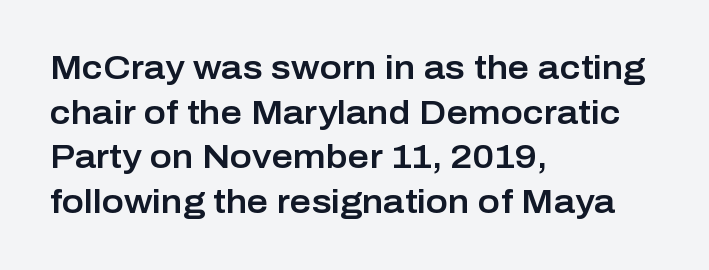
Q: Is the text italic (slanted)? A: No, it is upright.
Q: Is the typeface a serif or a sans-serif typeface? A: Sans-serif.
Q: Is the text underlined? A: No.
Q: How is the paragraph aligned? A: Left-aligned.
Q: Is the spacing between letters normal or unusually wide? A: Normal.
Q: Is the spacing between lines tight, normal or loose? A: Normal.
Q: Width (condensed, normal, or wide)? A: Normal.
Q: Stroke contrast? A: Low.
Q: x-height? A: Medium.
Q: Monospaced? A: No.
